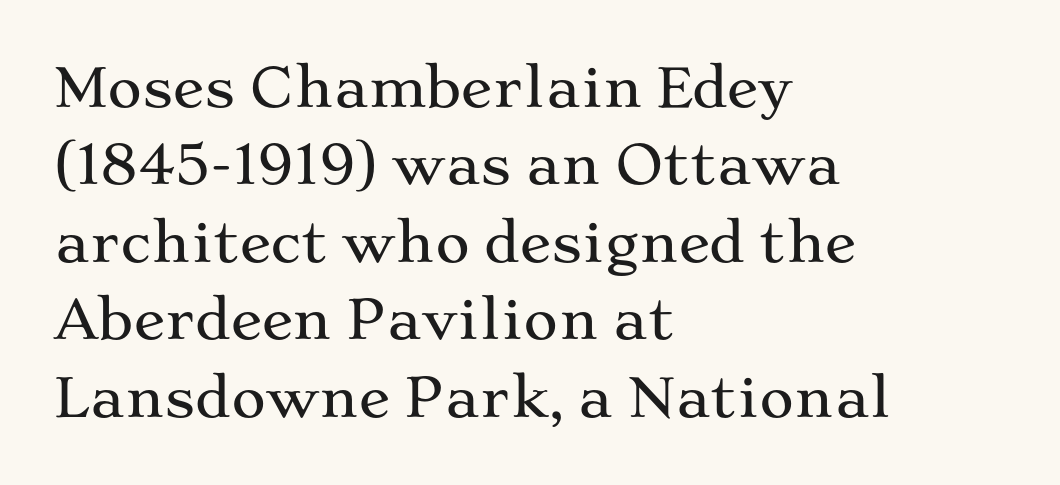
Note the varied advance widths — an 'i' is clearly narrower than an 'm'. What stands out about the letter spacing? Nothing — it is the standard amount. Beneath every word, the page is bare. Left-aligned paragraph, ragged on the right. Reading down the column, the eye jumps a familiar distance to each next line. Every character sits straight up, as roman type does.
